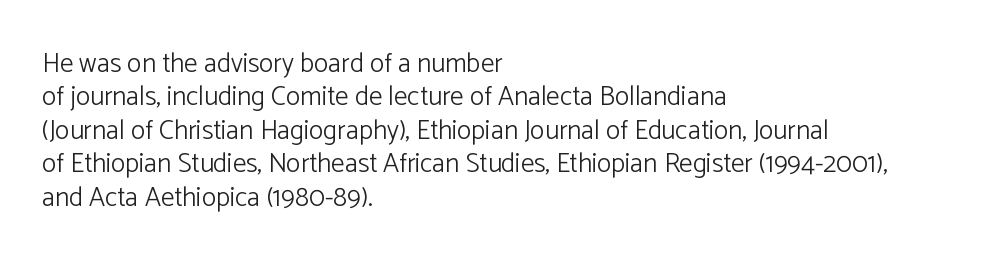
Q: Is the text bold? A: No.
Q: Is the text italic (slanted)? A: No, it is upright.
Q: Is the text underlined? A: No.
Q: How is the paragraph aligned? A: Left-aligned.
Q: Is the spacing between letters normal or unusually wide? A: Normal.
